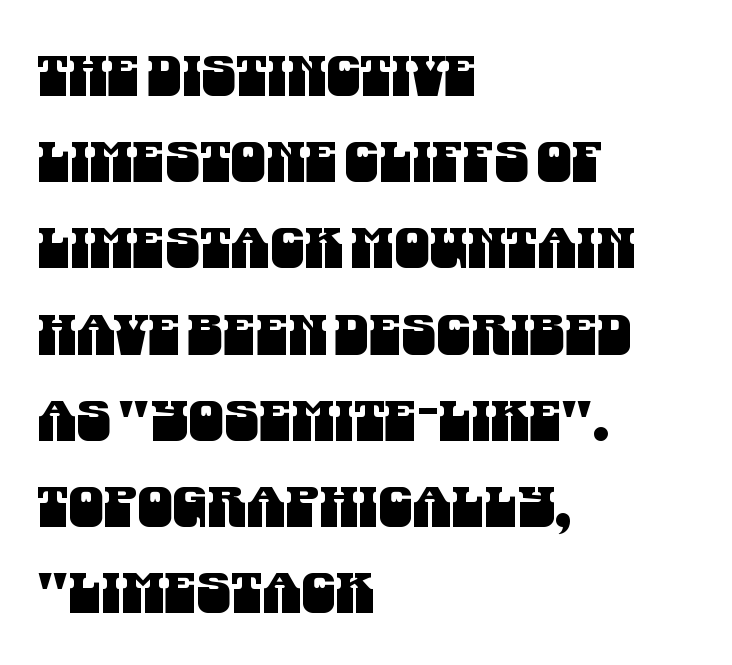
{"serif": "no", "width": "condensed", "stroke_contrast": "medium", "x_height": "large", "monospaced": "no", "underline": "no", "align": "left", "line_spacing": "normal", "line_spacing_ratio": 1.54, "letter_spacing": "normal", "letter_spacing_em": 0.0, "glyph_px": 56}
